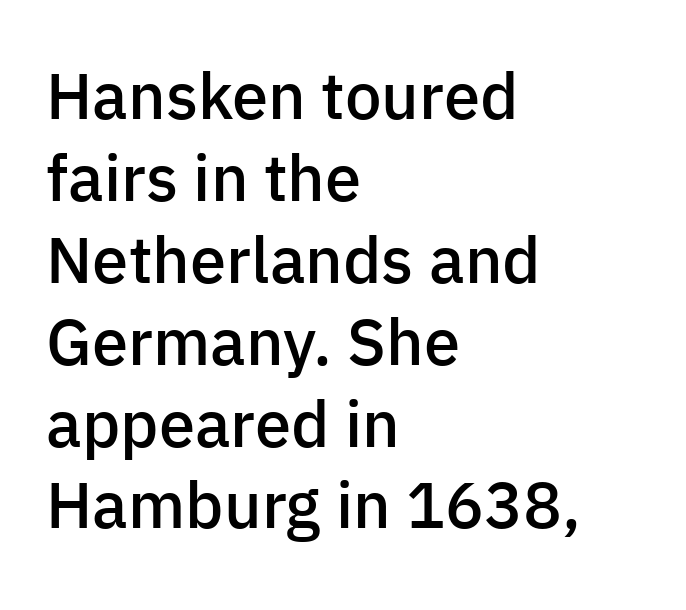
{"serif": "no", "italic": "no", "bold": "semi", "weight": "semibold", "width": "normal", "stroke_contrast": "low", "x_height": "medium", "monospaced": "no", "underline": "no", "align": "left", "line_spacing": "normal", "line_spacing_ratio": 1.26, "letter_spacing": "normal", "letter_spacing_em": 0.0, "glyph_px": 65}
